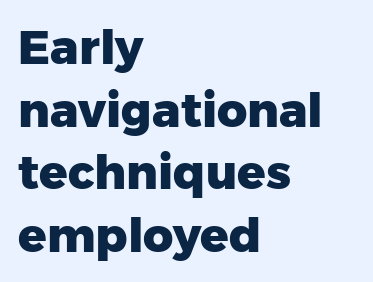
Each letter keeps its own natural width here, so spacing adapts to shape. The specimen omits any rule beneath the text block's lines. In terms of weight, the rendering is a true, heavy bold. This sample uses a sans-serif face. Horizontal alignment here is leftward, the default for most running prose. A typesetter would mark this as roman, not italic.
